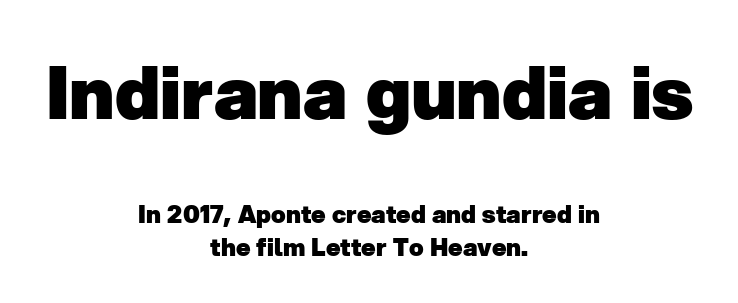
{"serif": "no", "bold": "yes", "weight": "heavy", "width": "normal", "stroke_contrast": "low", "x_height": "medium", "monospaced": "no", "underline": "no", "align": "center", "line_spacing": "normal", "line_spacing_ratio": 1.37, "letter_spacing": "normal", "letter_spacing_em": 0.0, "larger_block": "first", "size_ratio": 3.04, "glyph_px": 73}
